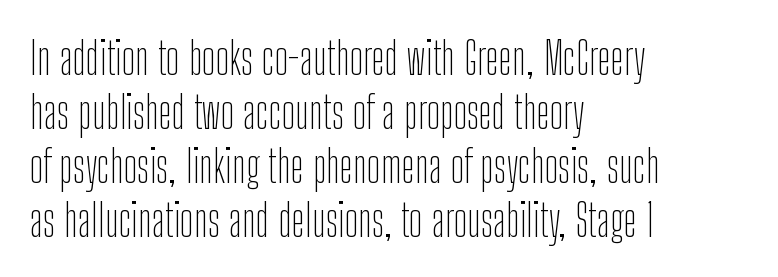
The passage shown is typed in a proportional face where columns would drift. Compared with a centered layout, this one pins lines to the left instead. Type without underlining. This sample uses a sans-serif face. Compared with typical body copy, the letter spacing here is the same.
